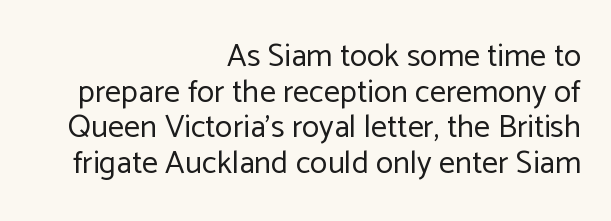
Q: Is the text bold? A: No.
Q: Is the text italic (slanted)? A: No, it is upright.
Q: Is the typeface a serif or a sans-serif typeface? A: Sans-serif.
Q: Is the text underlined? A: No.
Q: How is the paragraph aligned? A: Right-aligned.
Q: Is the spacing between letters normal or unusually wide? A: Normal.
Q: Is the spacing between lines tight, normal or loose? A: Tight.
Q: Width (condensed, normal, or wide)? A: Normal.
Q: Stroke contrast? A: Low.
Q: x-height? A: Medium.
Q: Monospaced? A: No.
